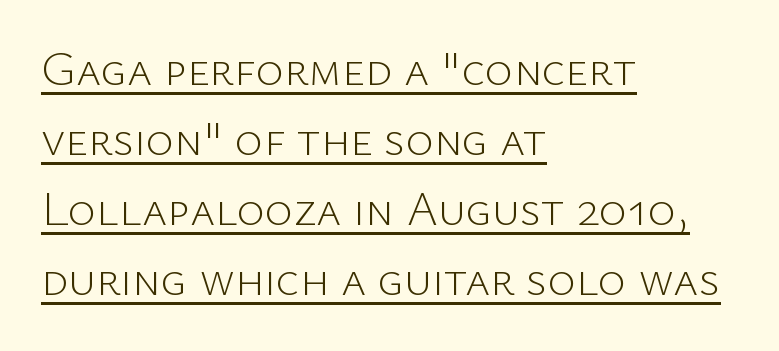
Varying glyph widths throughout — classic text-font behaviour. There is no visible air inserted between adjacent glyphs. Quick note: not italic, upright. The type family on display is of the sans-serif kind.
